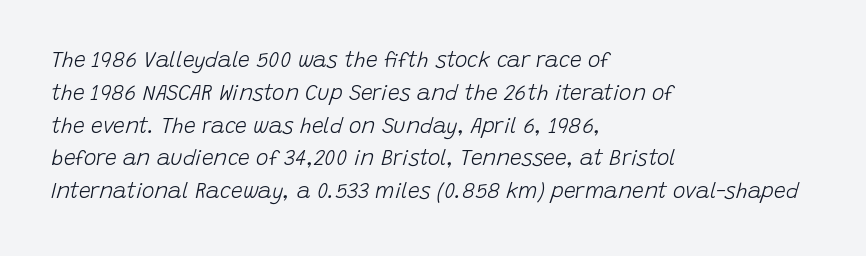
{"italic": "yes", "lean": "right", "slant_degrees": 15, "bold": "no", "underline": "no", "align": "left", "line_spacing": "normal", "line_spacing_ratio": 1.56, "letter_spacing": "normal", "letter_spacing_em": 0.0, "glyph_px": 21}
